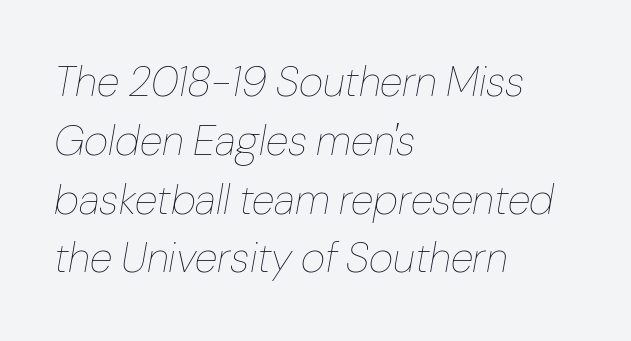
Q: Is the text bold? A: No.
Q: Is the text italic (slanted)? A: Yes, it leans right by about 10 degrees.
Q: Is the text underlined? A: No.
Q: How is the paragraph aligned? A: Left-aligned.
Q: Is the spacing between letters normal or unusually wide? A: Normal.
Q: Is the spacing between lines tight, normal or loose? A: Normal.
Q: Width (condensed, normal, or wide)? A: Normal.
Q: Stroke contrast? A: Low.
Q: x-height? A: Medium.
Q: Monospaced? A: No.
